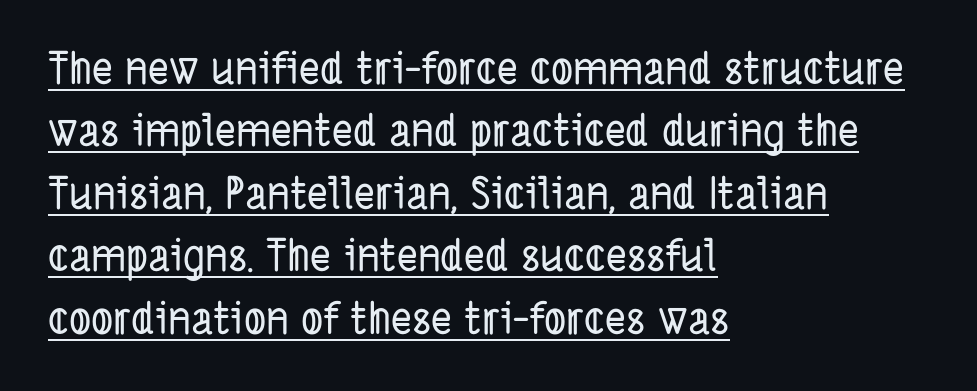
The image shows 44 px condensed sans-serif type; set left-aligned, normal line spacing (1.42x), normal letter spacing, underlined; low stroke contrast and a medium x-height.
